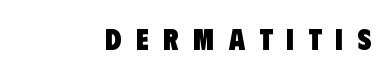
The font is running at its bold setting. The baseline area is clear. Between one letter and the next there's a generous, obvious gap. Are there feet on the stems? There aren't — it's a sans.
